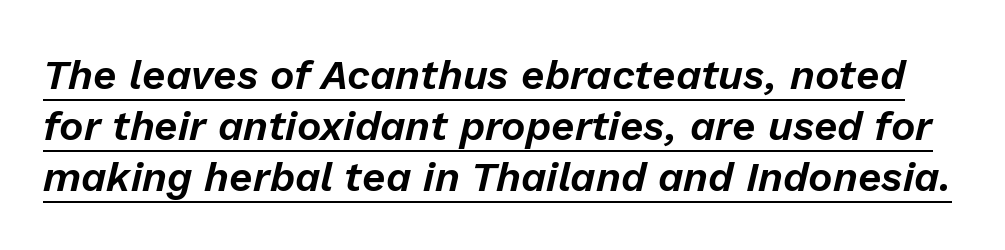
Q: Is the text italic (slanted)? A: Yes, it leans right by about 13 degrees.
Q: Is the text underlined? A: Yes.
Q: Is the spacing between letters normal or unusually wide? A: Normal.
Q: Is the spacing between lines tight, normal or loose? A: Normal.
Q: Width (condensed, normal, or wide)? A: Normal.
Q: Stroke contrast? A: Low.
Q: x-height? A: Medium.
Q: Monospaced? A: No.
